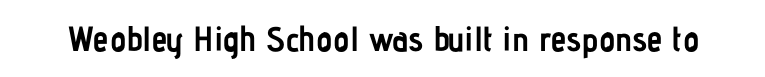
The image shows 35 px semibold, condensed sans-serif type, upright; set normal letter spacing, not underlined; low stroke contrast and a medium x-height.
